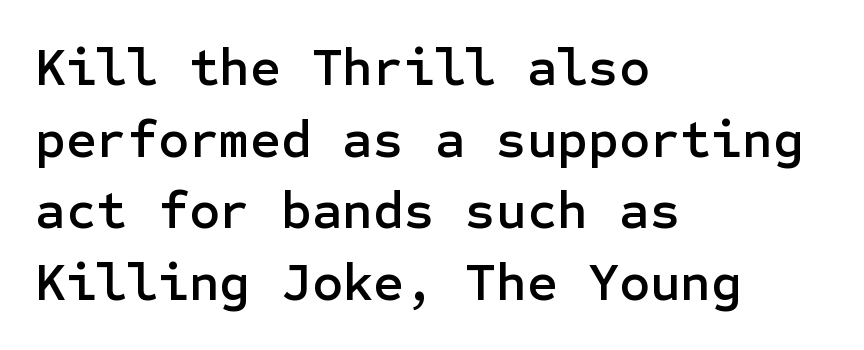
The image shows 53 px sans-serif type, upright; set left-aligned, normal line spacing (1.35x), normal letter spacing, not underlined; low stroke contrast and a medium x-height.
